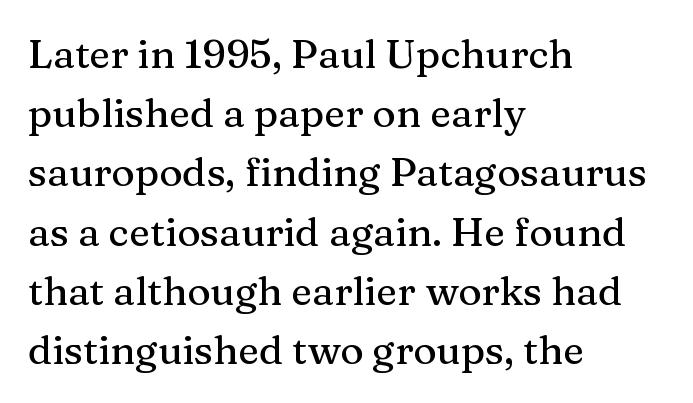
The image shows 40 px serif type, upright; set left-aligned, normal line spacing (1.48x), normal letter spacing, not underlined; medium stroke contrast and a medium x-height.
